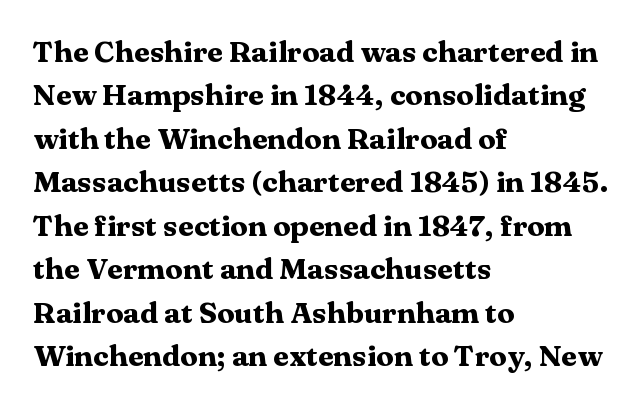
Q: Is the text bold? A: Yes.
Q: Is the text italic (slanted)? A: No, it is upright.
Q: Is the typeface a serif or a sans-serif typeface? A: Serif.
Q: Is the text underlined? A: No.
Q: How is the paragraph aligned? A: Left-aligned.
Q: Is the spacing between letters normal or unusually wide? A: Normal.
Q: Is the spacing between lines tight, normal or loose? A: Normal.
Q: Width (condensed, normal, or wide)? A: Wide.
Q: Stroke contrast? A: Medium.
Q: x-height? A: Medium.
Q: Monospaced? A: No.
